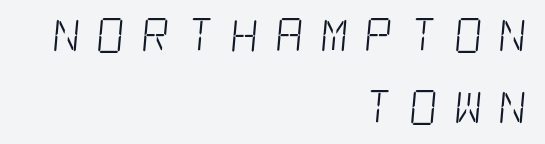
Q: Is the text bold? A: No.
Q: Is the typeface a serif or a sans-serif typeface? A: Serif.
Q: Is the text underlined? A: No.
Q: How is the paragraph aligned? A: Right-aligned.
Q: Is the spacing between letters normal or unusually wide? A: Unusually wide.
Q: Is the spacing between lines tight, normal or loose? A: Loose.
Q: Width (condensed, normal, or wide)? A: Condensed.
Q: Stroke contrast? A: Low.
Q: x-height? A: Large.
